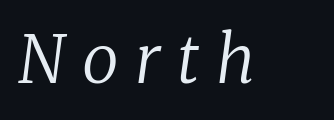
The image shows 66 px regular-weight serif type, italic (leaning right); set unusually wide letter spacing (+0.25 em), not underlined; low stroke contrast and a medium x-height.
